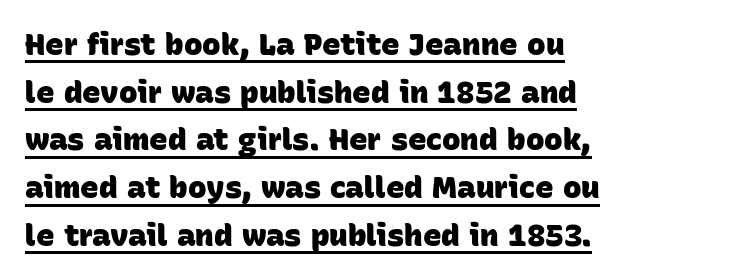
Q: Is the text bold? A: Yes.
Q: Is the typeface a serif or a sans-serif typeface? A: Sans-serif.
Q: Is the text underlined? A: Yes.
Q: How is the paragraph aligned? A: Left-aligned.
Q: Is the spacing between letters normal or unusually wide? A: Normal.
Q: Is the spacing between lines tight, normal or loose? A: Normal.
Q: Width (condensed, normal, or wide)? A: Normal.
Q: Stroke contrast? A: Low.
Q: x-height? A: Large.
Q: Monospaced? A: No.
